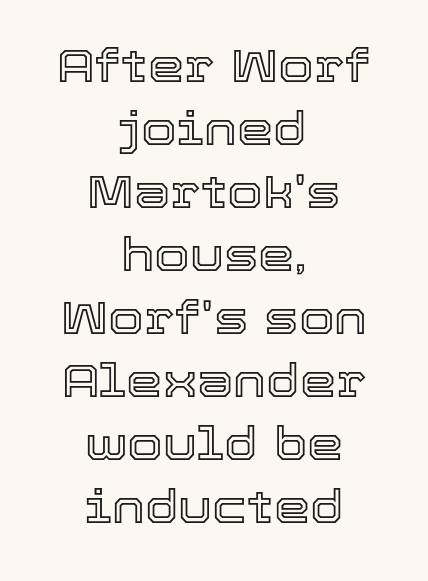
Horizontal bands of white between lines are of average thickness. This sample has the flowing, uneven cadence of proportional lettering. Here the glyphs are tracked normally, forming tight word shapes. Any mark beneath the type? The region is blank. Notice how the passage keeps no hard edge, just a central spine.
